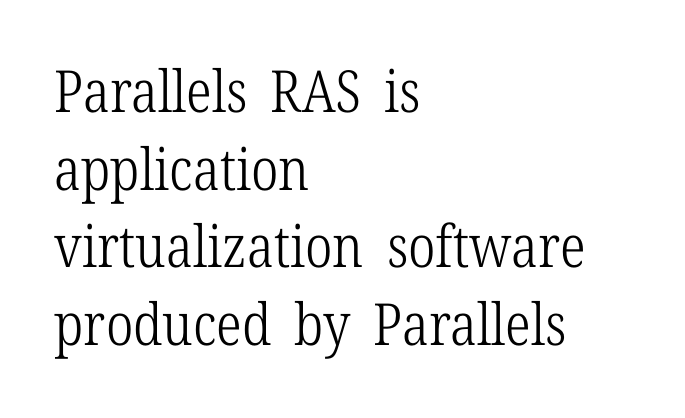
Q: Is the text bold? A: No.
Q: Is the text italic (slanted)? A: No, it is upright.
Q: Is the typeface a serif or a sans-serif typeface? A: Serif.
Q: Is the text underlined? A: No.
Q: How is the paragraph aligned? A: Left-aligned.
Q: Is the spacing between letters normal or unusually wide? A: Normal.
Q: Is the spacing between lines tight, normal or loose? A: Normal.
Q: Width (condensed, normal, or wide)? A: Condensed.
Q: Stroke contrast? A: Low.
Q: x-height? A: Medium.
Q: Monospaced? A: No.
